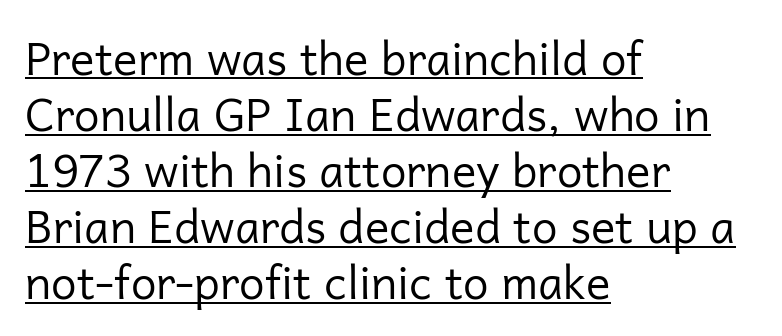
{"serif": "no", "italic": "no", "bold": "no", "weight": "regular", "width": "normal", "stroke_contrast": "low", "x_height": "medium", "monospaced": "no", "underline": "yes", "align": "left", "line_spacing_ratio": 1.22, "letter_spacing": "normal", "letter_spacing_em": 0.0, "glyph_px": 46}
